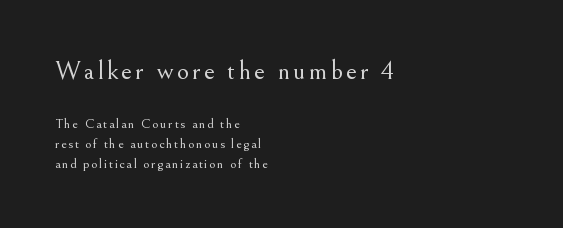
{"italic": "no", "bold": "no", "underline": "no", "align": "left", "line_spacing": "normal", "line_spacing_ratio": 1.43, "larger_block": "first", "size_ratio": 1.93, "glyph_px": 27}
